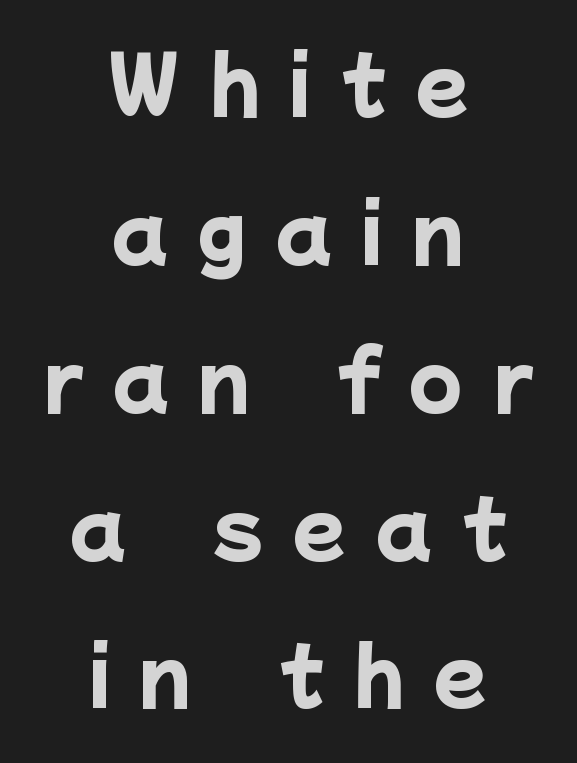
Q: Is the text bold? A: Yes.
Q: Is the typeface a serif or a sans-serif typeface? A: Sans-serif.
Q: Is the text underlined? A: No.
Q: How is the paragraph aligned? A: Centered.
Q: Is the spacing between letters normal or unusually wide? A: Unusually wide.
Q: Is the spacing between lines tight, normal or loose? A: Loose.
Q: Width (condensed, normal, or wide)? A: Normal.
Q: Stroke contrast? A: Low.
Q: x-height? A: Medium.
Q: Monospaced? A: No.
